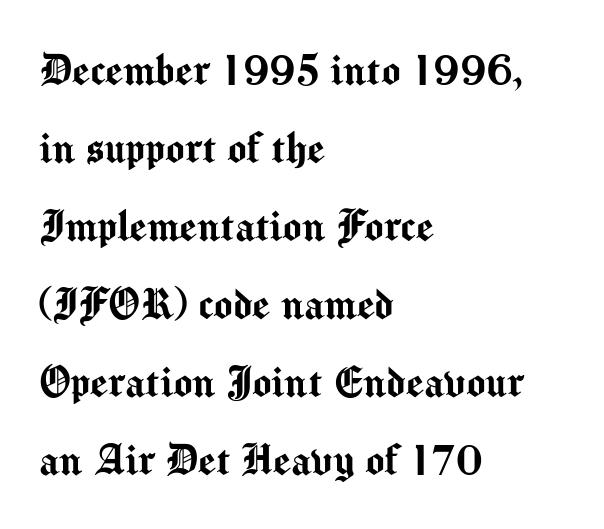
The image shows 50 px sans-serif type, upright; set left-aligned, normal line spacing (1.56x), normal letter spacing, not underlined; medium stroke contrast and a medium x-height.
